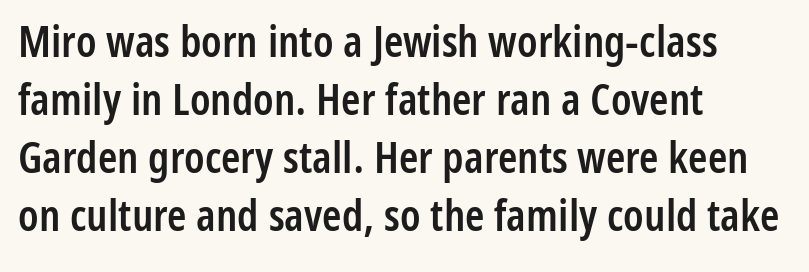
Q: Is the text bold? A: Semi-bold.
Q: Is the text italic (slanted)? A: No, it is upright.
Q: Is the typeface a serif or a sans-serif typeface? A: Sans-serif.
Q: Is the text underlined? A: No.
Q: How is the paragraph aligned? A: Left-aligned.
Q: Is the spacing between letters normal or unusually wide? A: Normal.
Q: Is the spacing between lines tight, normal or loose? A: Normal.
Q: Width (condensed, normal, or wide)? A: Condensed.
Q: Stroke contrast? A: Low.
Q: x-height? A: Medium.
Q: Monospaced? A: No.
